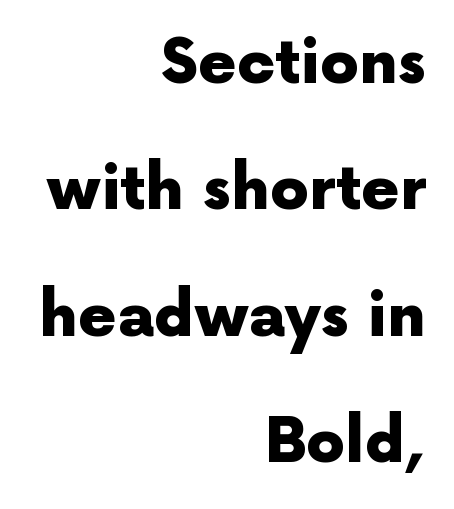
{"serif": "no", "italic": "no", "bold": "yes", "weight": "heavy", "width": "normal", "x_height": "medium", "monospaced": "no", "underline": "no", "align": "right", "line_spacing": "loose", "line_spacing_ratio": 2.07, "letter_spacing": "normal", "letter_spacing_em": 0.0, "glyph_px": 61}
